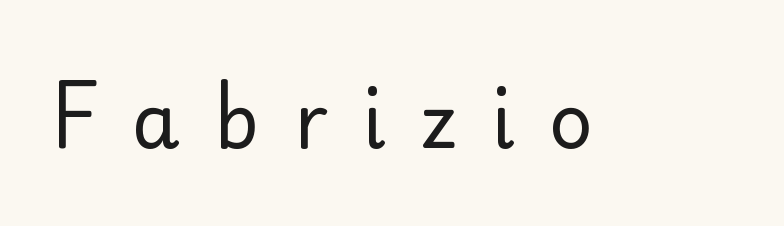
Honestly, there is no underline to notice here at all. Do the characters align in a grid? No, the font is proportional. The rendering inserts visible extra space after every character. The font is comparable to plain body text, perhaps lighter. This rendering employs a face with finishing strokes, i.e., a serif.
